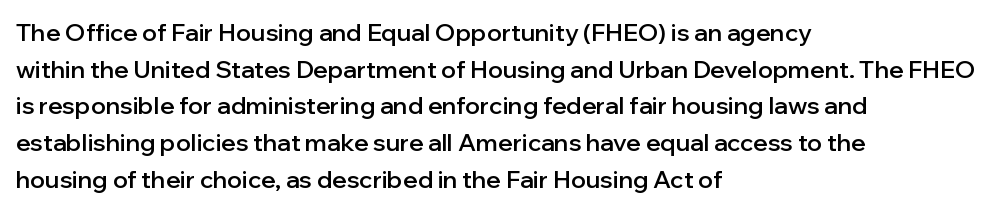
If you drew a line through each stem, it would be perfectly vertical. Each line starts at the same left margin while the right side varies. The string is rendered with underlining switched off. In terms of weight, the rendering is demibold, just under bold.
